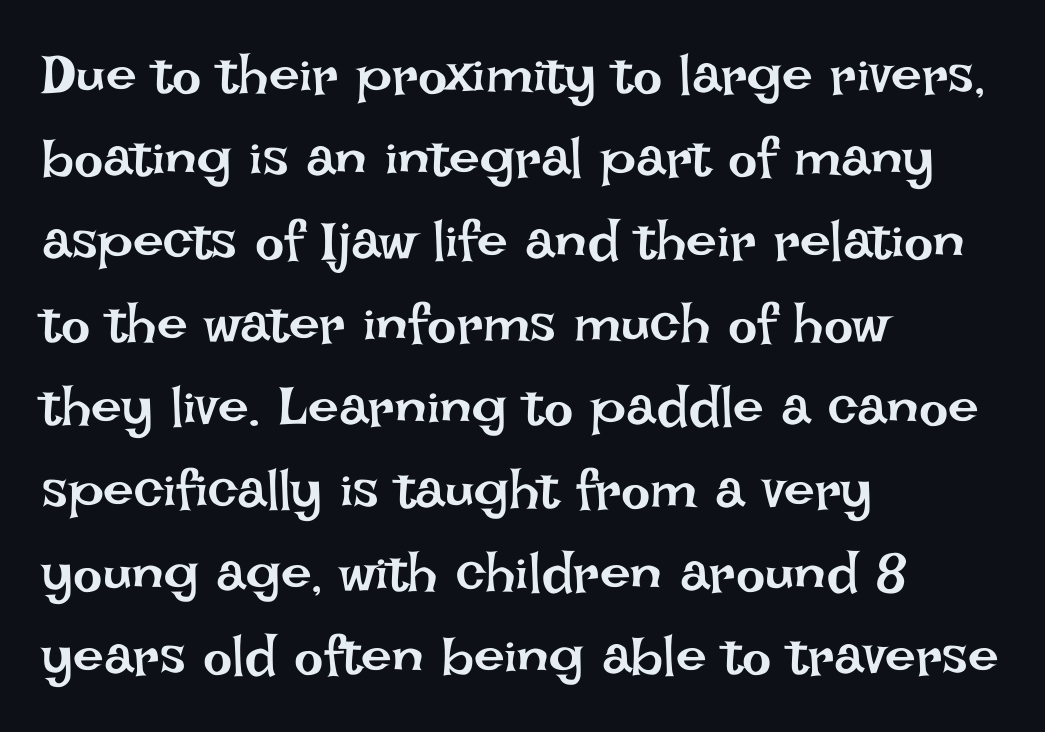
The image shows 55 px regular-weight type, upright; set left-aligned, normal line spacing (1.51x), normal letter spacing, not underlined; low stroke contrast and a large x-height.
